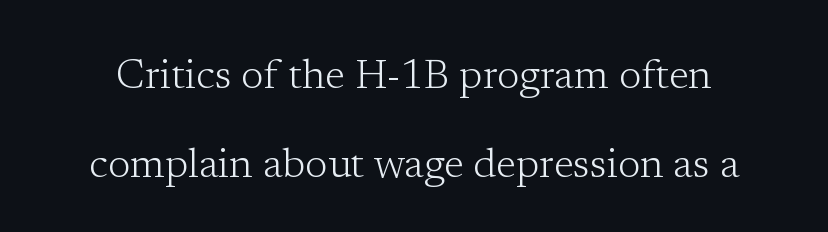
The image shows 41 px light serif type, upright; set loose line spacing (2.18x), normal letter spacing, not underlined; low stroke contrast and a medium x-height.
